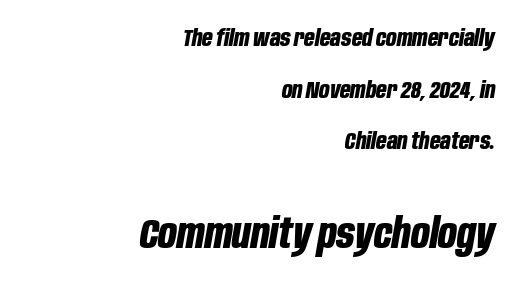
{"italic": "yes", "lean": "right", "slant_degrees": 10, "bold": "yes", "weight": "bold", "width": "condensed", "stroke_contrast": "low", "x_height": "large", "monospaced": "no", "underline": "no", "align": "right", "line_spacing": "loose", "line_spacing_ratio": 2.25, "letter_spacing": "normal", "letter_spacing_em": 0.0, "larger_block": "second", "size_ratio": 1.78, "glyph_px": 41}
